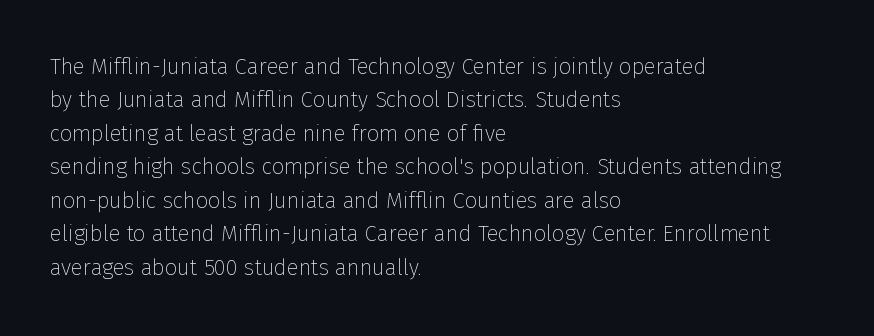
The image shows 22 px text type, upright; set left-aligned, normal line spacing (1.52x), normal letter spacing, not underlined.
